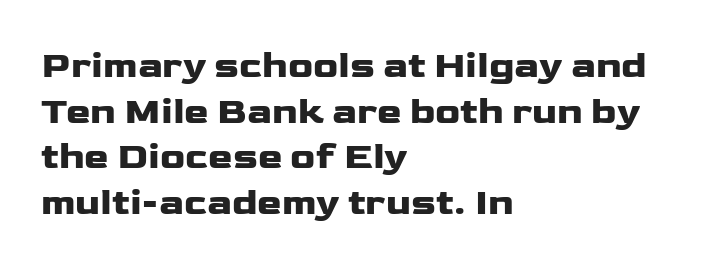
The image shows 37 px wide sans-serif type, upright; set left-aligned, line spacing 1.23x, normal letter spacing, not underlined; low stroke contrast and a medium x-height.
